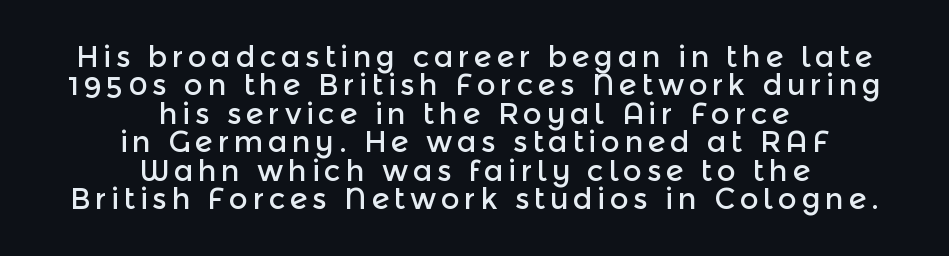
{"serif": "no", "italic": "no", "width": "normal", "x_height": "medium", "monospaced": "no", "underline": "no", "align": "center", "line_spacing": "tight", "line_spacing_ratio": 0.98, "glyph_px": 29}
